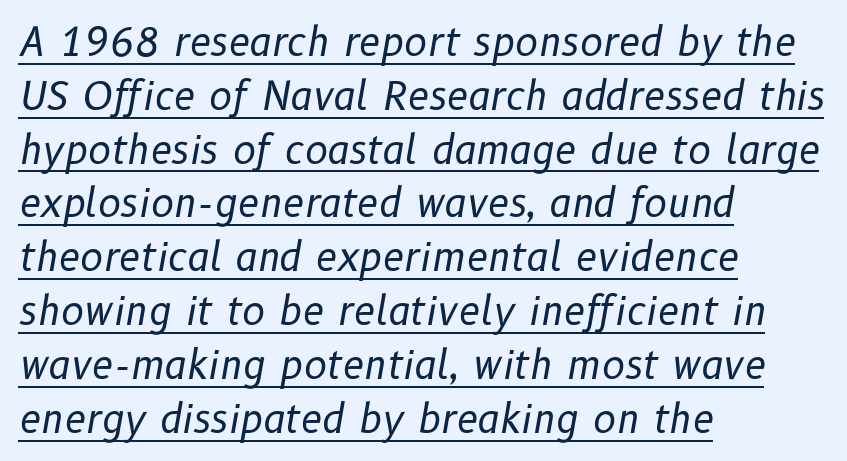
Q: Is the text bold? A: No.
Q: Is the text italic (slanted)? A: Yes, it leans right by about 10 degrees.
Q: Is the text underlined? A: Yes.
Q: How is the paragraph aligned? A: Left-aligned.
Q: Is the spacing between letters normal or unusually wide? A: Normal.
Q: Is the spacing between lines tight, normal or loose? A: Normal.
Q: Width (condensed, normal, or wide)? A: Normal.
Q: Stroke contrast? A: Low.
Q: x-height? A: Medium.
Q: Monospaced? A: No.
